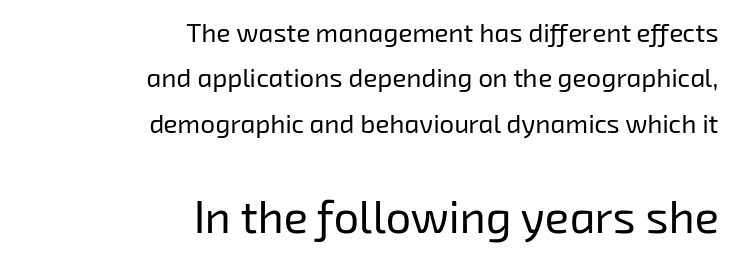
The image shows 45 px regular-weight sans-serif type; set right-aligned, line spacing 1.75x, normal letter spacing, not underlined; the second (bottom) block is 1.73x larger; low stroke contrast and a medium x-height.
